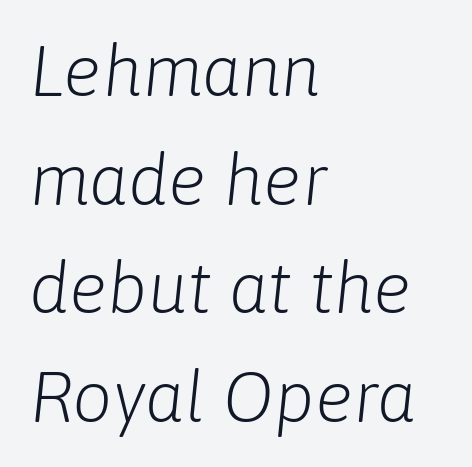
The image shows 71 px light type, italic (leaning right); set left-aligned, normal line spacing (1.53x), normal letter spacing, not underlined; low stroke contrast and a medium x-height.
